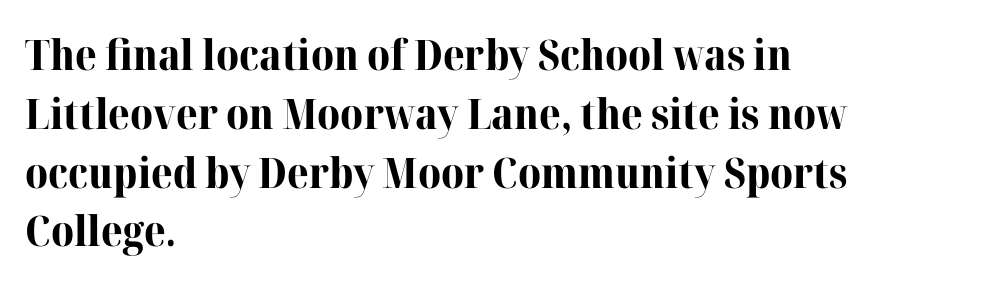
Each line starts at the same left margin while the right side varies. A roman cut, with each character standing at attention. Typesetter's note: full bold, strokes at maximum text heaviness. Small tapered or slab feet sit at the stroke ends, so this counts as serif. A typesetter would call this leading conventional body-copy spacing.
